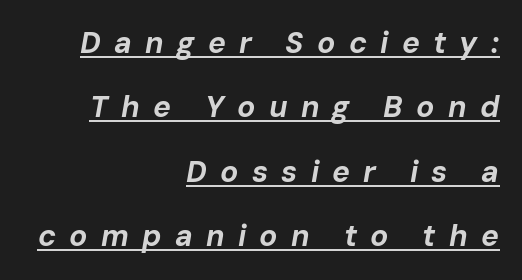
Q: Is the text bold? A: Yes.
Q: Is the text italic (slanted)? A: Yes, it leans right by about 10 degrees.
Q: Is the text underlined? A: Yes.
Q: How is the paragraph aligned? A: Right-aligned.
Q: Is the spacing between letters normal or unusually wide? A: Unusually wide.
Q: Is the spacing between lines tight, normal or loose? A: Loose.
Q: Width (condensed, normal, or wide)? A: Normal.
Q: Stroke contrast? A: Low.
Q: x-height? A: Medium.
Q: Monospaced? A: No.
